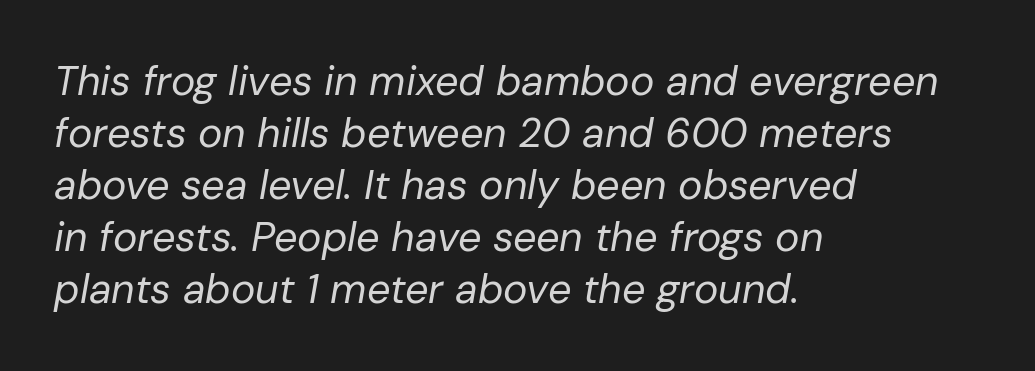
{"italic": "yes", "lean": "right", "slant_degrees": 10, "bold": "no", "weight": "regular", "width": "normal", "stroke_contrast": "low", "x_height": "medium", "monospaced": "no", "underline": "no", "align": "left", "line_spacing": "normal", "line_spacing_ratio": 1.27, "letter_spacing": "normal", "letter_spacing_em": 0.0, "glyph_px": 41}
